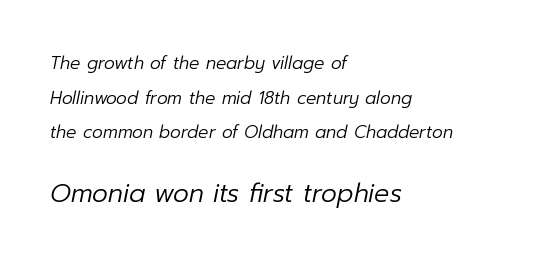
Q: Is the text bold? A: No.
Q: Is the text italic (slanted)? A: Yes, it leans right by about 12 degrees.
Q: Is the text underlined? A: No.
Q: How is the paragraph aligned? A: Left-aligned.
Q: Is the spacing between letters normal or unusually wide? A: Normal.
Q: Is the spacing between lines tight, normal or loose? A: Loose.
Q: Which block of text is set in a larger size, the first (top) or the second (bottom)? A: The second (bottom) one.
